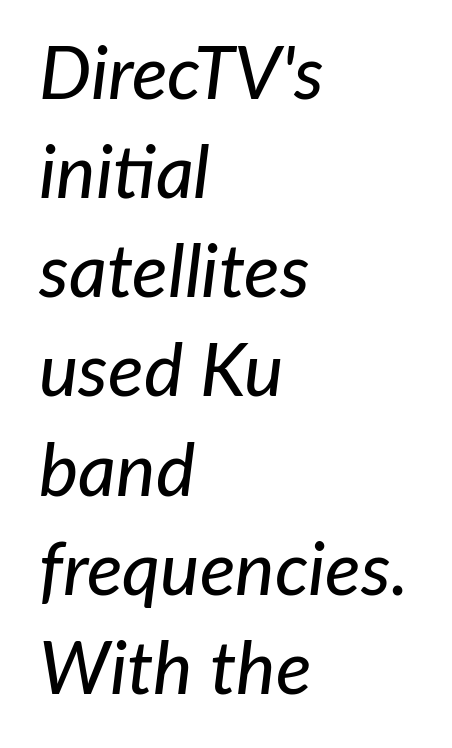
{"italic": "yes", "lean": "right", "slant_degrees": 7, "width": "normal", "stroke_contrast": "low", "x_height": "medium", "monospaced": "no", "underline": "no", "align": "left", "line_spacing": "normal", "line_spacing_ratio": 1.34, "letter_spacing": "normal", "letter_spacing_em": 0.0, "glyph_px": 74}
